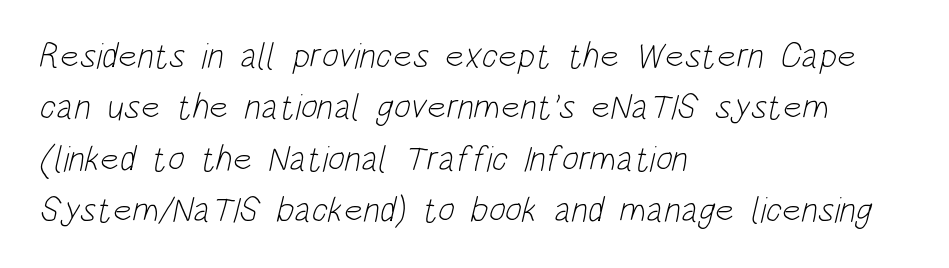
Each row of text sits above clean, open space. The gaps between neighbouring characters are ordinary and unremarkable. The lines sit at an ordinary, default distance from one another. Look at the bottom of the vertical strokes: they stop flat, with no serifs. The paragraph shown leans on its left margin. Note the varied advance widths — an 'i' is clearly narrower than an 'm'.
